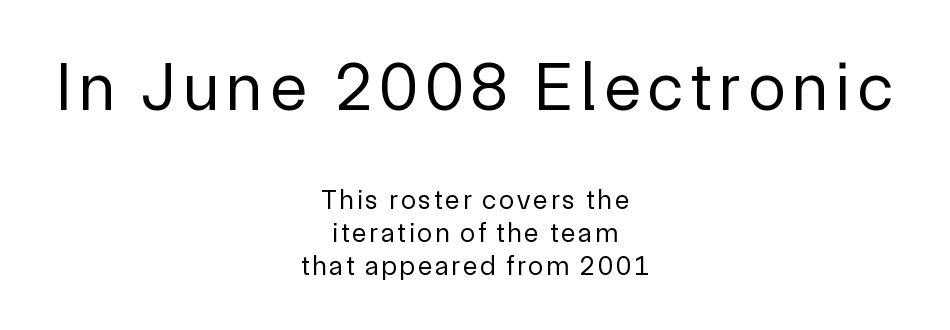
{"serif": "no", "italic": "no", "bold": "no", "weight": "regular", "width": "normal", "x_height": "medium", "monospaced": "no", "underline": "no", "align": "center", "line_spacing_ratio": 1.22, "larger_block": "first", "size_ratio": 2.52, "glyph_px": 68}
